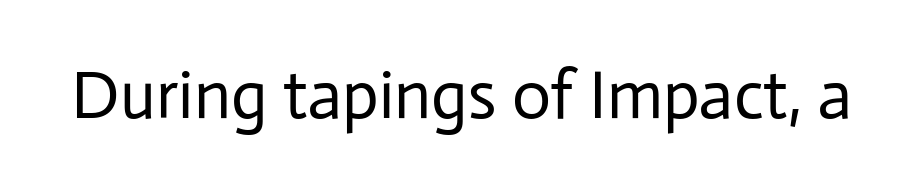
The image shows 68 px regular-weight sans-serif type, upright; set normal letter spacing, not underlined; low stroke contrast and a medium x-height.
